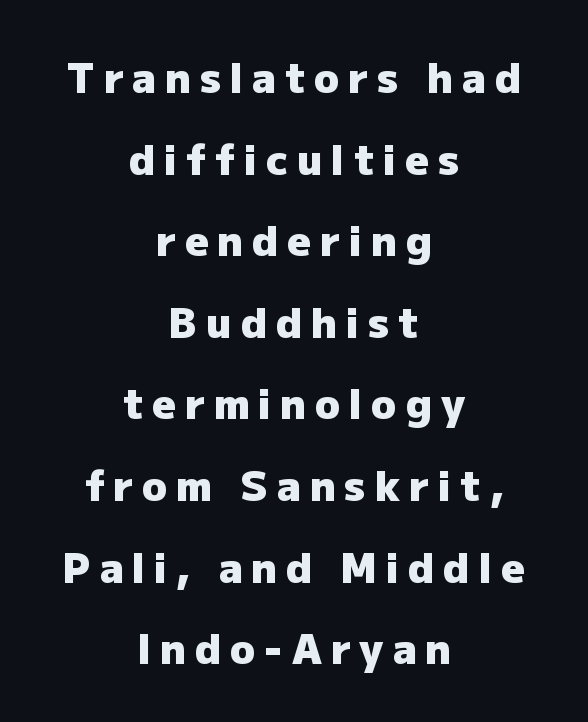
The image shows 41 px heavy sans-serif type, upright; set centered, loose line spacing (1.99x), unusually wide letter spacing (+0.22 em), not underlined; low stroke contrast and a medium x-height.
